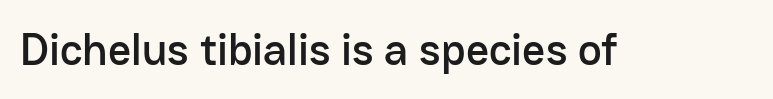
Examine the stroke ends and you'll find no serifs. The letters sit at their default tracking, neither squeezed nor spread. A typesetter would call this proportional, since set widths differ per character. Vertical strokes here are truly vertical. Underlining? Definitely not there.
